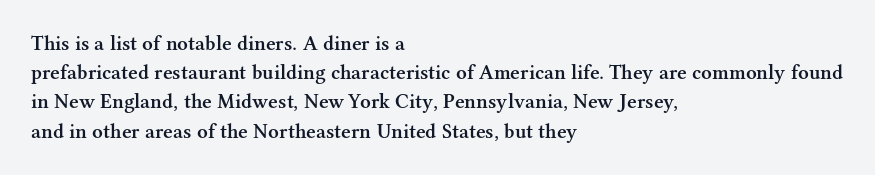
Q: Is the text bold? A: Semi-bold.
Q: Is the text italic (slanted)? A: No, it is upright.
Q: Is the text underlined? A: No.
Q: How is the paragraph aligned? A: Left-aligned.
Q: Is the spacing between letters normal or unusually wide? A: Normal.
Q: Is the spacing between lines tight, normal or loose? A: Normal.
